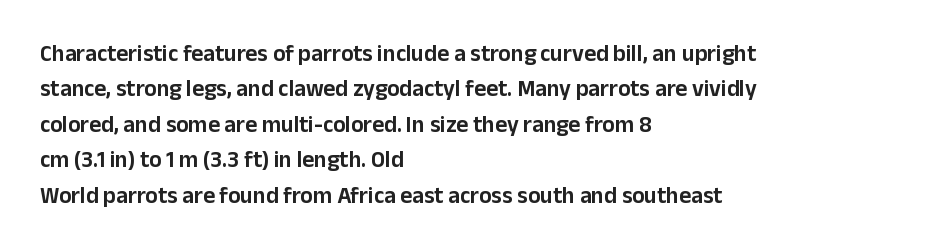
The image shows 23 px text type, upright; set left-aligned, normal line spacing (1.54x), normal letter spacing, not underlined.
